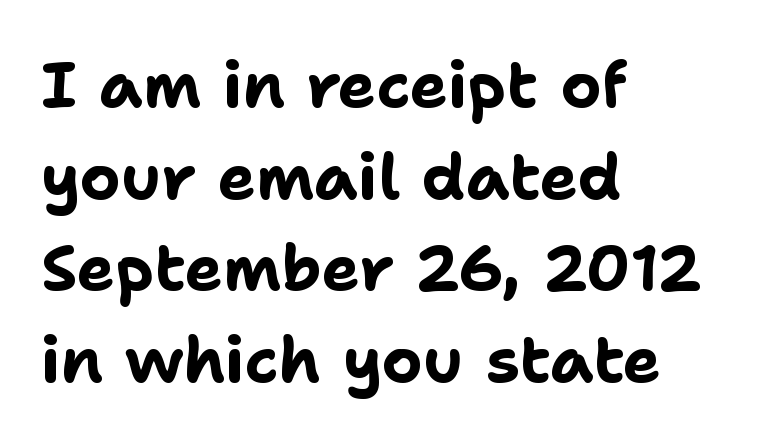
The image shows 64 px bold sans-serif type, upright; set left-aligned, normal line spacing (1.43x), normal letter spacing, not underlined; low stroke contrast and a medium x-height.
